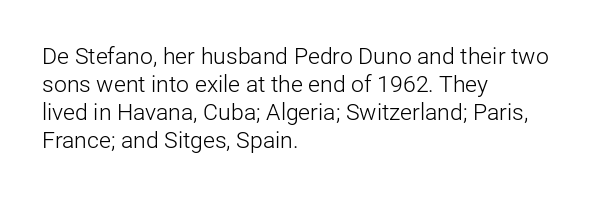
Q: Is the text bold? A: No.
Q: Is the text italic (slanted)? A: No, it is upright.
Q: Is the text underlined? A: No.
Q: How is the paragraph aligned? A: Left-aligned.
Q: Is the spacing between letters normal or unusually wide? A: Normal.
